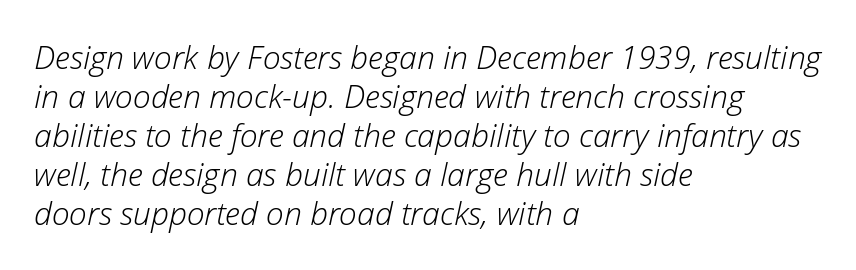
Heft: none added — not bold. Unmarked baselines from the first word to the last. The lines are quadded left. Note the varied advance widths — an 'i' is clearly narrower than an 'm'. The whole block is typeset with a tilt.
